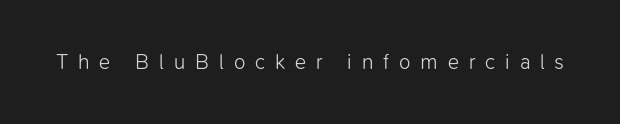
Heaviness? Minimal to ordinary, like unemphasized prose. Glance below the letters and you will spot only blank space. The letters stand upright; this is a roman face. The letters are spread apart with noticeably loose tracking.
